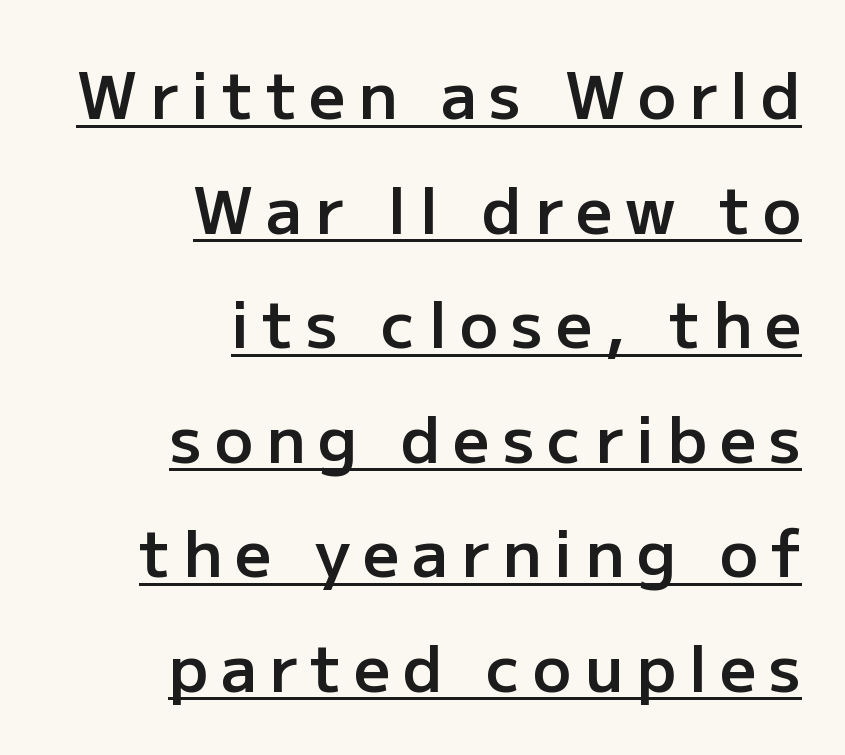
Q: Is the text bold? A: Semi-bold.
Q: Is the text italic (slanted)? A: No, it is upright.
Q: Is the typeface a serif or a sans-serif typeface? A: Sans-serif.
Q: Is the text underlined? A: Yes.
Q: How is the paragraph aligned? A: Right-aligned.
Q: Is the spacing between letters normal or unusually wide? A: Unusually wide.
Q: Width (condensed, normal, or wide)? A: Normal.
Q: Stroke contrast? A: Low.
Q: x-height? A: Medium.
Q: Monospaced? A: No.
